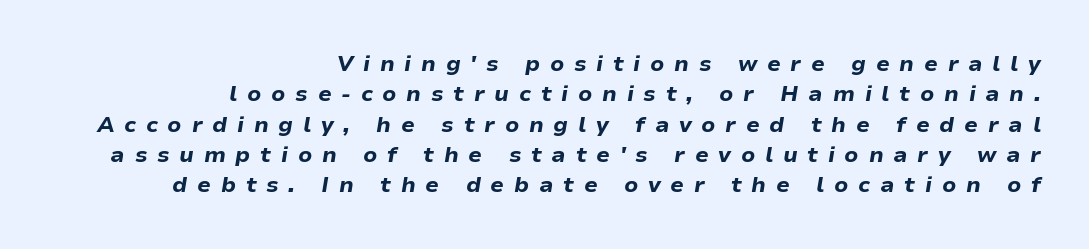
Regarding leading, the lines here are spaced in the standard way. You'd pick this weight for a headline — it's a proper bold. Compared with ordinary roman type, these characters are visibly tilted. A flush-right, rag-left setting is used for this passage.
